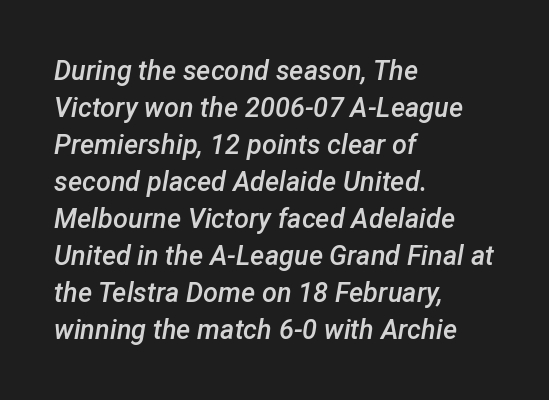
The image shows 27 px text type, italic (leaning right); set left-aligned, normal line spacing (1.37x), normal letter spacing, not underlined.
